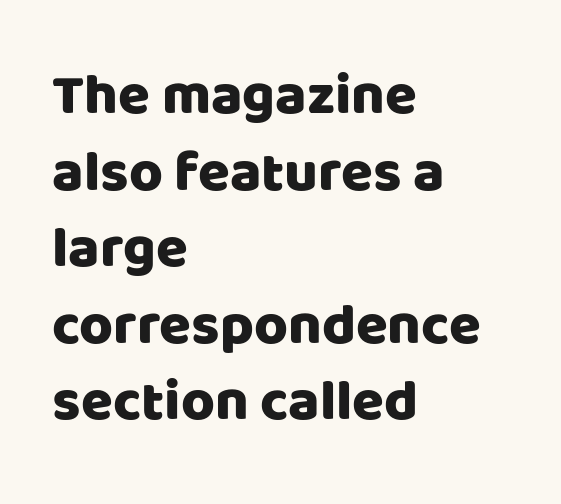
{"serif": "no", "italic": "no", "width": "normal", "stroke_contrast": "low", "x_height": "large", "monospaced": "no", "underline": "no", "align": "left", "line_spacing": "normal", "line_spacing_ratio": 1.32, "letter_spacing": "normal", "letter_spacing_em": 0.0, "glyph_px": 58}
